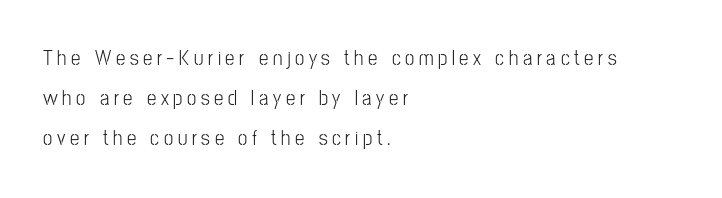
Q: Is the text bold? A: No.
Q: Is the text italic (slanted)? A: No, it is upright.
Q: Is the text underlined? A: No.
Q: How is the paragraph aligned? A: Left-aligned.
Q: Is the spacing between letters normal or unusually wide? A: Unusually wide.
Q: Is the spacing between lines tight, normal or loose? A: Loose.
